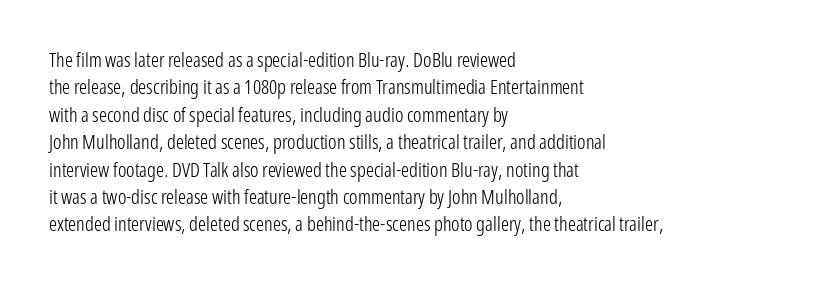
The image shows 20 px text type, upright; set left-aligned, normal line spacing (1.37x), normal letter spacing, not underlined.
